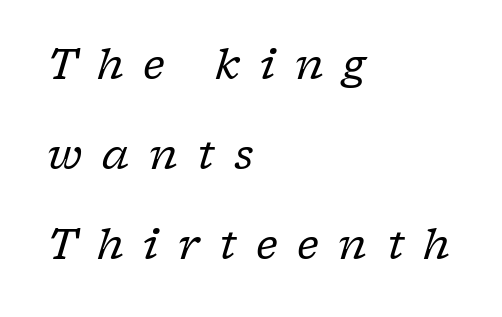
{"serif": "yes", "italic": "yes", "lean": "right", "slant_degrees": 17, "bold": "no", "weight": "regular", "width": "normal", "stroke_contrast": "low", "x_height": "medium", "monospaced": "no", "underline": "no", "align": "left", "line_spacing": "loose", "line_spacing_ratio": 2.2, "letter_spacing": "wide", "letter_spacing_em": 0.48, "glyph_px": 41}
